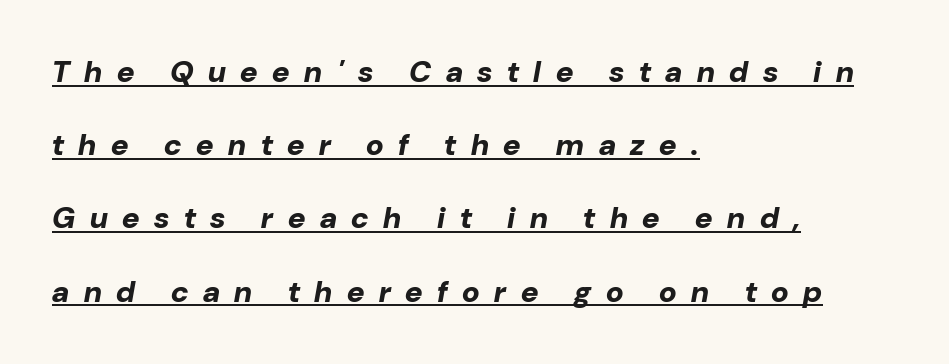
Q: Is the text bold? A: Yes.
Q: Is the text italic (slanted)? A: Yes, it leans right by about 10 degrees.
Q: Is the text underlined? A: Yes.
Q: How is the paragraph aligned? A: Left-aligned.
Q: Is the spacing between letters normal or unusually wide? A: Unusually wide.
Q: Is the spacing between lines tight, normal or loose? A: Loose.
Q: Width (condensed, normal, or wide)? A: Normal.
Q: Stroke contrast? A: Low.
Q: x-height? A: Medium.
Q: Monospaced? A: No.
